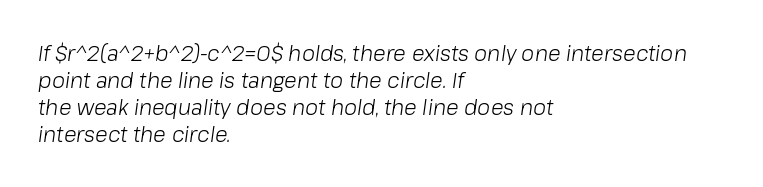
Reading down the column, the eye jumps a familiar distance to each next line. Stems and bowls with no extra thickness — not bold. Tall strokes in this sample are angled rather than plumb. Where is the straight margin? On the left. The gap between lines stays unmarked.
